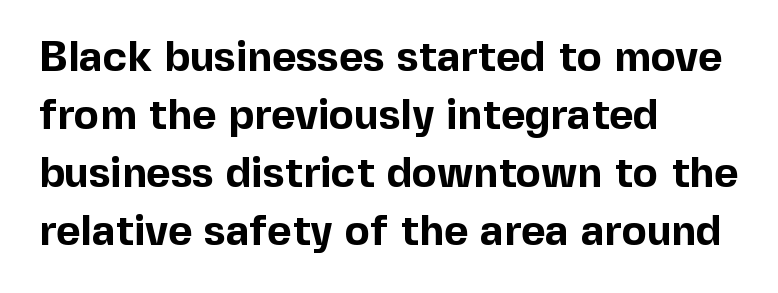
{"serif": "no", "italic": "no", "bold": "yes", "weight": "bold", "width": "normal", "x_height": "medium", "monospaced": "no", "underline": "no", "align": "left", "line_spacing": "normal", "line_spacing_ratio": 1.38, "letter_spacing": "normal", "letter_spacing_em": 0.0, "glyph_px": 42}
